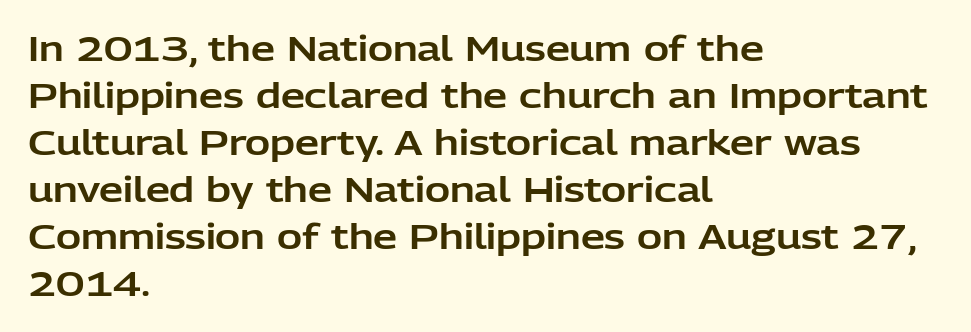
The image shows 34 px sans-serif type, upright; set left-aligned, normal line spacing (1.38x), normal letter spacing, not underlined; low stroke contrast and a medium x-height.
